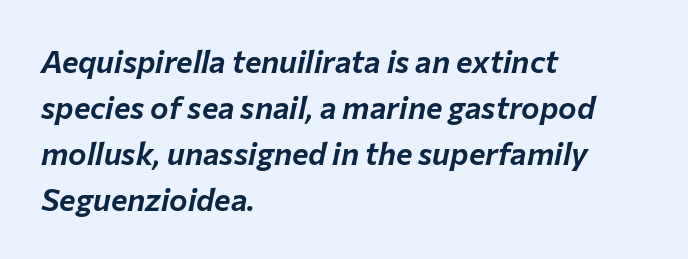
Q: Is the text italic (slanted)? A: Yes, it leans right by about 12 degrees.
Q: Is the text underlined? A: No.
Q: How is the paragraph aligned? A: Left-aligned.
Q: Is the spacing between letters normal or unusually wide? A: Normal.
Q: Is the spacing between lines tight, normal or loose? A: Normal.
Q: Width (condensed, normal, or wide)? A: Normal.
Q: Stroke contrast? A: Low.
Q: x-height? A: Medium.
Q: Monospaced? A: No.
